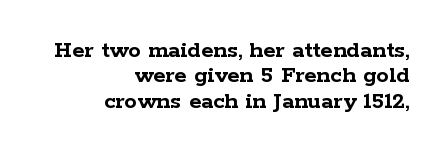
{"italic": "no", "bold": "yes", "underline": "no", "align": "right", "line_spacing": "tight", "line_spacing_ratio": 1.02, "letter_spacing": "normal", "letter_spacing_em": 0.0, "glyph_px": 25}
